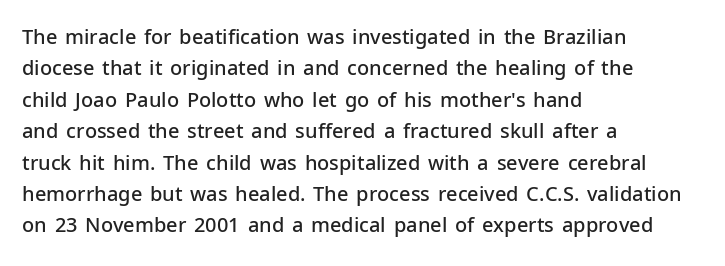
{"italic": "no", "bold": "semi", "underline": "no", "align": "left", "line_spacing": "normal", "line_spacing_ratio": 1.57, "letter_spacing": "normal", "letter_spacing_em": 0.0, "glyph_px": 20}
